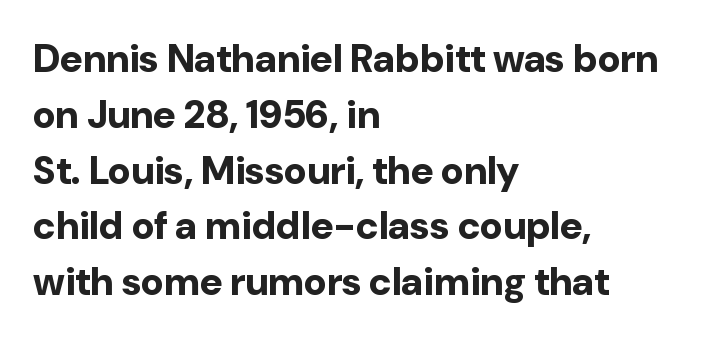
Q: Is the text bold? A: Yes.
Q: Is the text italic (slanted)? A: No, it is upright.
Q: Is the typeface a serif or a sans-serif typeface? A: Sans-serif.
Q: Is the text underlined? A: No.
Q: How is the paragraph aligned? A: Left-aligned.
Q: Is the spacing between letters normal or unusually wide? A: Normal.
Q: Is the spacing between lines tight, normal or loose? A: Normal.
Q: Width (condensed, normal, or wide)? A: Normal.
Q: Stroke contrast? A: Low.
Q: x-height? A: Medium.
Q: Monospaced? A: No.
